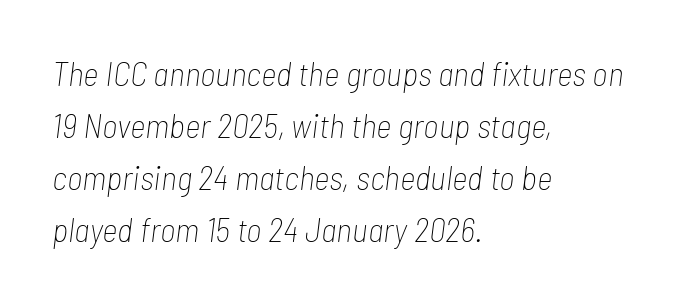
{"italic": "yes", "lean": "right", "slant_degrees": 7, "bold": "no", "weight": "thin", "width": "condensed", "stroke_contrast": "low", "x_height": "medium", "monospaced": "no", "underline": "no", "align": "left", "line_spacing": "normal", "line_spacing_ratio": 1.53, "letter_spacing": "normal", "letter_spacing_em": 0.0, "glyph_px": 34}
